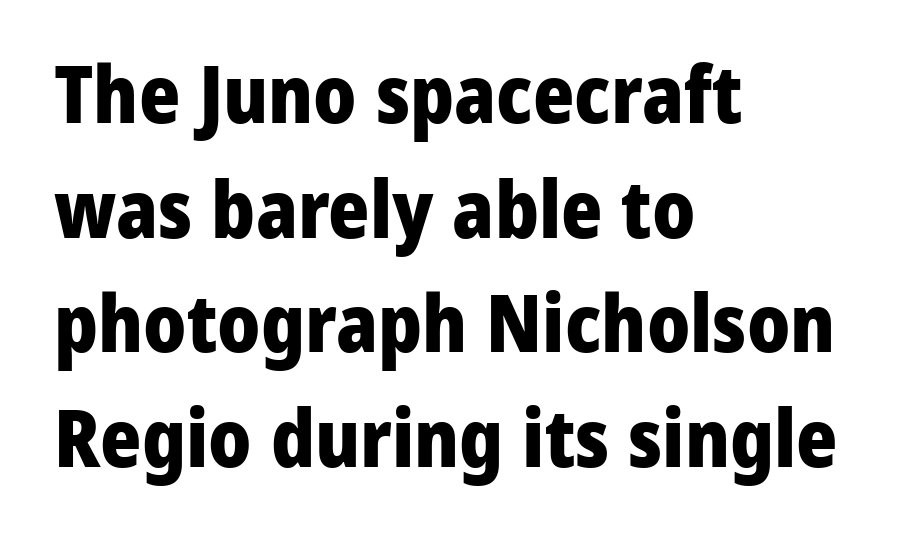
The image shows 79 px heavy sans-serif type, upright; set left-aligned, normal line spacing (1.45x), normal letter spacing, not underlined; low stroke contrast and a medium x-height.
